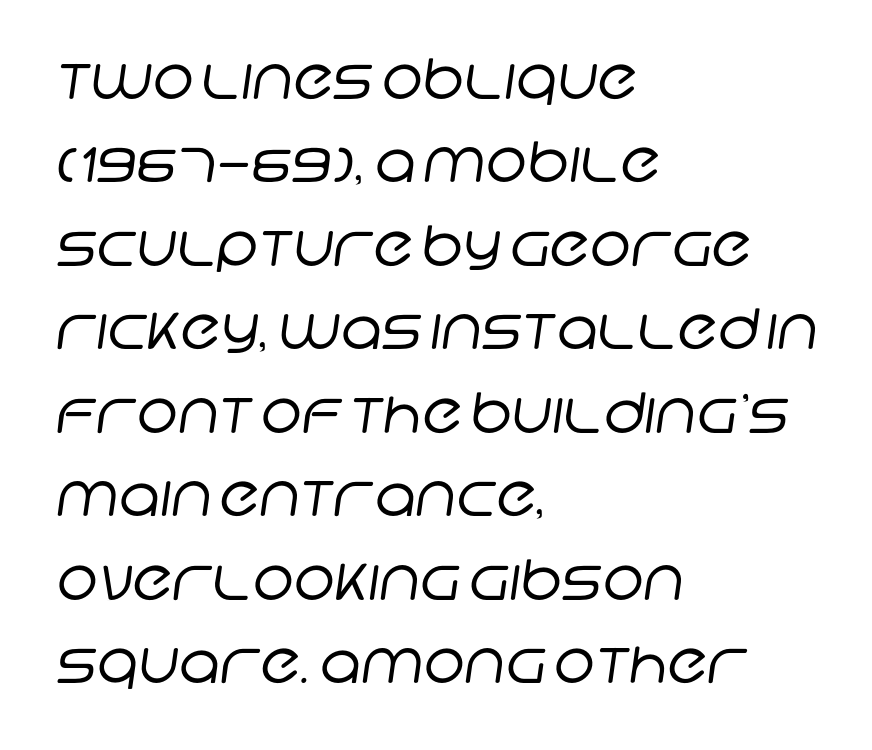
Vertical spacing — default. The passage shown is typed in a proportional face where columns would drift. Regarding serifs, this sample does without them. Every row of glyphs begins at an identical x-position on the left.
